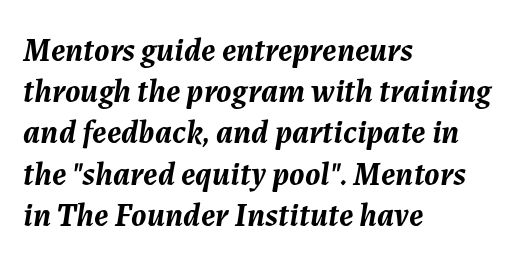
Q: Is the text bold? A: Yes.
Q: Is the text italic (slanted)? A: Yes, it leans right by about 7 degrees.
Q: Is the text underlined? A: No.
Q: How is the paragraph aligned? A: Left-aligned.
Q: Is the spacing between letters normal or unusually wide? A: Normal.
Q: Is the spacing between lines tight, normal or loose? A: Normal.
Q: Width (condensed, normal, or wide)? A: Normal.
Q: Stroke contrast? A: Medium.
Q: x-height? A: Medium.
Q: Monospaced? A: No.
